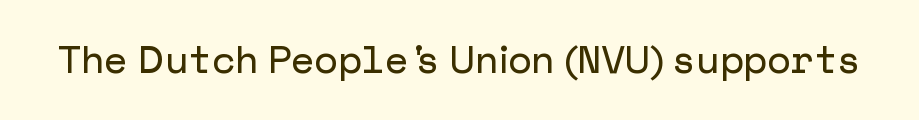
The image shows 38 px sans-serif type, upright; set normal letter spacing, not underlined; low stroke contrast and a medium x-height.
